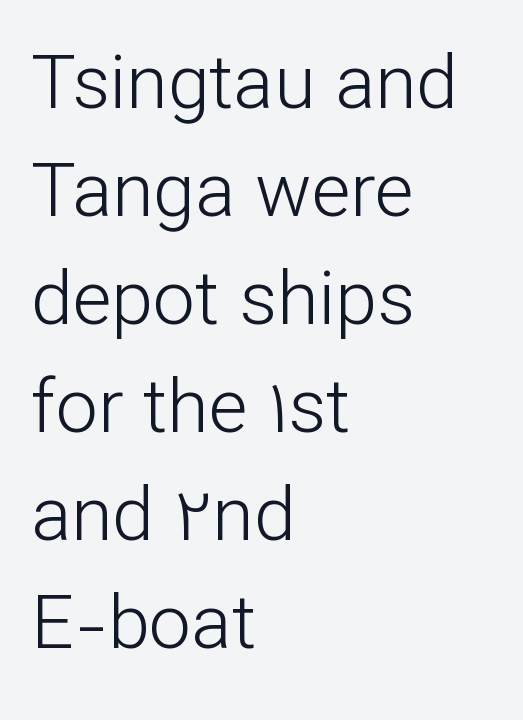
Q: Is the text bold? A: No.
Q: Is the text italic (slanted)? A: No, it is upright.
Q: Is the typeface a serif or a sans-serif typeface? A: Sans-serif.
Q: Is the text underlined? A: No.
Q: How is the paragraph aligned? A: Left-aligned.
Q: Is the spacing between letters normal or unusually wide? A: Normal.
Q: Is the spacing between lines tight, normal or loose? A: Normal.
Q: Width (condensed, normal, or wide)? A: Normal.
Q: Stroke contrast? A: Low.
Q: x-height? A: Medium.
Q: Monospaced? A: No.
